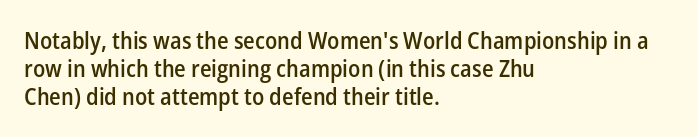
The image shows 23 px text type, upright; set left-aligned, line spacing 1.22x, normal letter spacing, not underlined.
